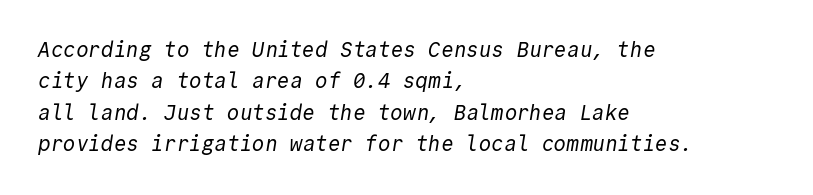
{"bold": "no", "underline": "no", "align": "left", "line_spacing": "normal", "line_spacing_ratio": 1.5, "letter_spacing": "normal", "letter_spacing_em": 0.0, "glyph_px": 21}
